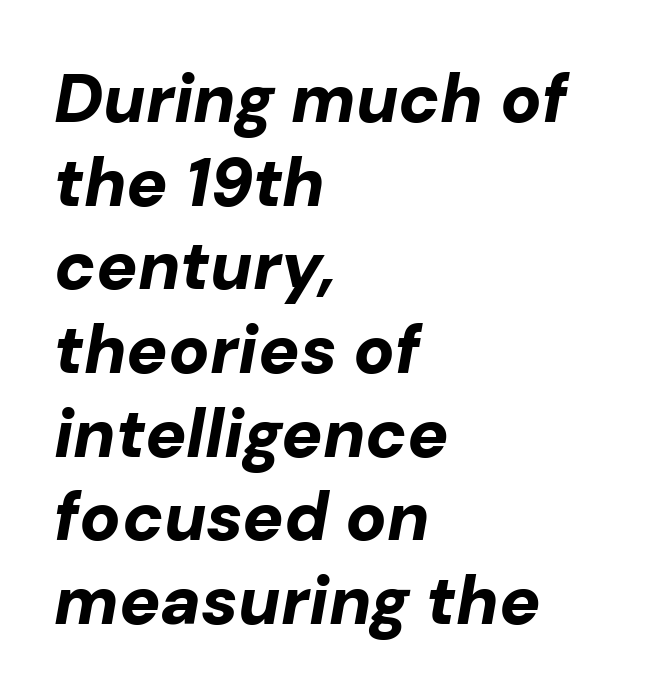
{"italic": "yes", "lean": "right", "slant_degrees": 10, "bold": "yes", "weight": "bold", "width": "normal", "stroke_contrast": "low", "x_height": "medium", "monospaced": "no", "underline": "no", "align": "left", "line_spacing_ratio": 1.23, "letter_spacing": "normal", "letter_spacing_em": 0.0, "glyph_px": 68}
